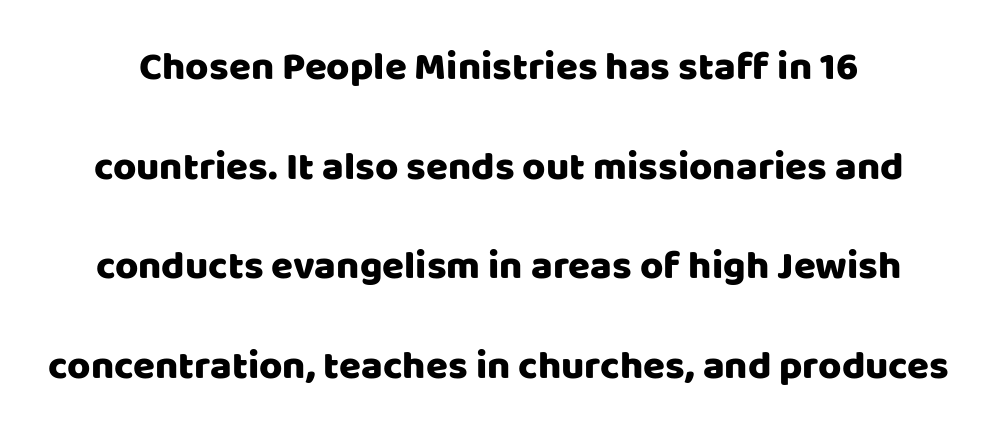
The image shows 40 px sans-serif type, upright; set loose line spacing (2.49x), normal letter spacing, not underlined; low stroke contrast and a large x-height.
